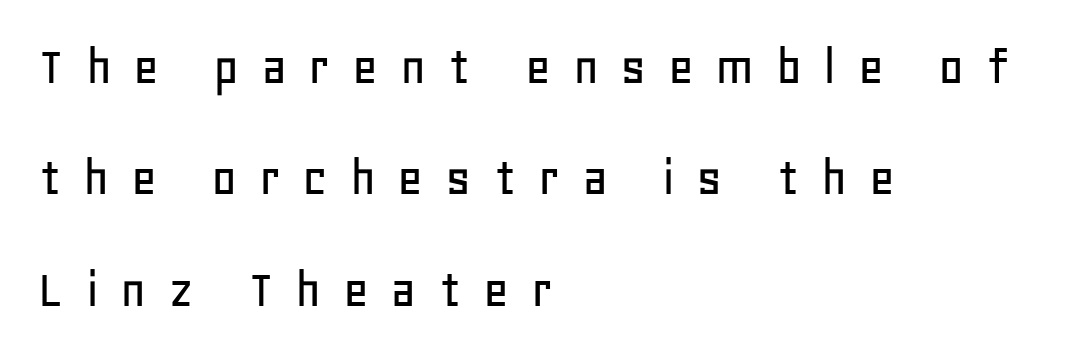
Q: Is the text italic (slanted)? A: No, it is upright.
Q: Is the typeface a serif or a sans-serif typeface? A: Sans-serif.
Q: Is the text underlined? A: No.
Q: How is the paragraph aligned? A: Left-aligned.
Q: Is the spacing between letters normal or unusually wide? A: Unusually wide.
Q: Is the spacing between lines tight, normal or loose? A: Loose.
Q: Width (condensed, normal, or wide)? A: Normal.
Q: Stroke contrast? A: Low.
Q: x-height? A: Large.
Q: Monospaced? A: No.
